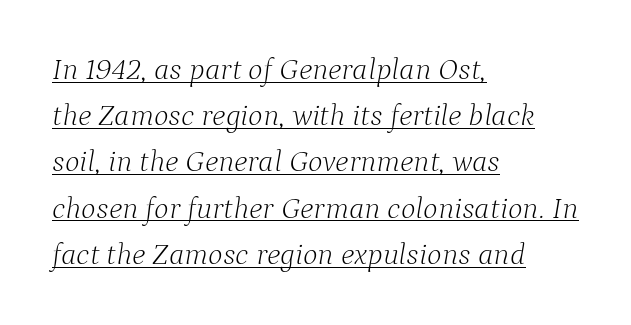
The image shows 31 px light serif type, italic (leaning right); set left-aligned, normal line spacing (1.49x), normal letter spacing, underlined; low stroke contrast and a medium x-height.
